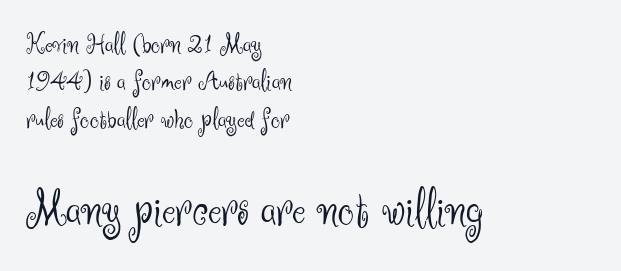
The image shows 51 px light sans-serif type, upright; set left-aligned, normal line spacing (1.29x), normal letter spacing, not underlined; the second (bottom) block is 1.76x larger; medium stroke contrast and a small x-height.
